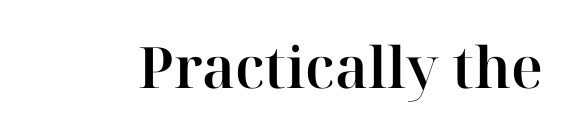
Q: Is the text italic (slanted)? A: No, it is upright.
Q: Is the typeface a serif or a sans-serif typeface? A: Serif.
Q: Is the text underlined? A: No.
Q: Is the spacing between letters normal or unusually wide? A: Normal.
Q: Width (condensed, normal, or wide)? A: Normal.
Q: Stroke contrast? A: High.
Q: x-height? A: Medium.
Q: Monospaced? A: No.
